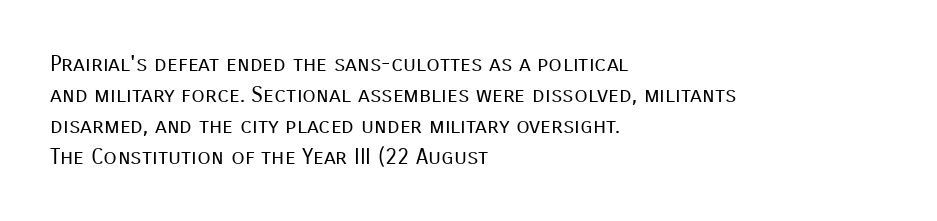
Q: Is the text bold? A: No.
Q: Is the text italic (slanted)? A: No, it is upright.
Q: Is the text underlined? A: No.
Q: How is the paragraph aligned? A: Left-aligned.
Q: Is the spacing between letters normal or unusually wide? A: Normal.
Q: Is the spacing between lines tight, normal or loose? A: Normal.
